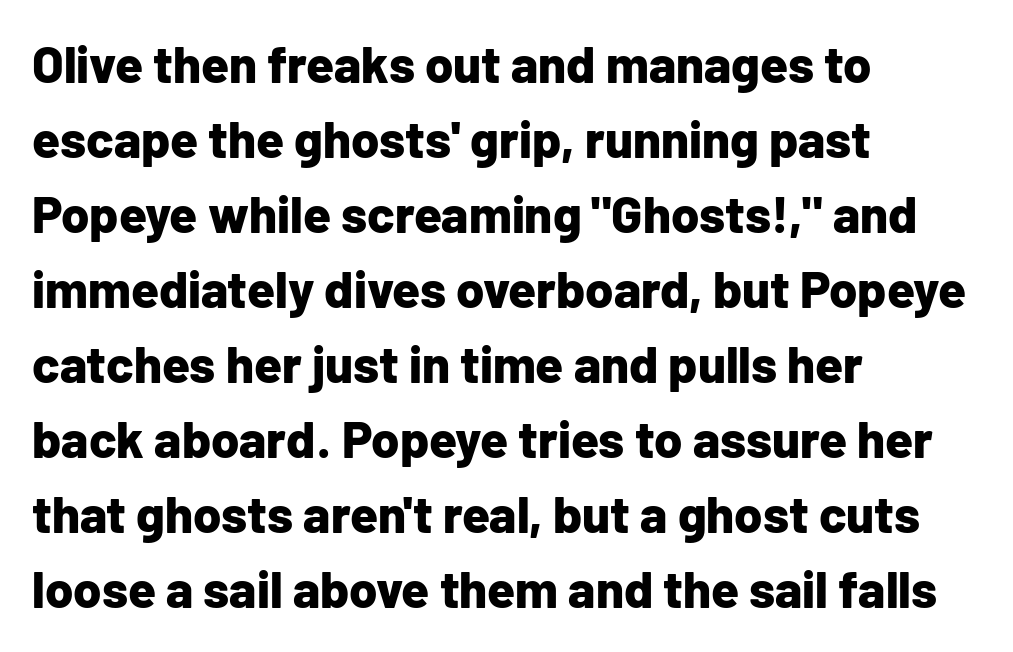
The passage shown is typed in a proportional face where columns would drift. It's the straight-up-and-down kind of type. These lines sit exactly where default settings would place them. There is no visible air inserted between adjacent glyphs. This rendering employs a face without finishing strokes, i.e., a sans-serif. Each line starts at the same left margin while the right side varies.
